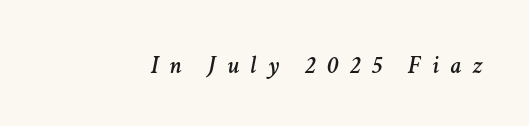
The image shows 25 px text type, italic (leaning right); set unusually wide letter spacing (+0.44 em), not underlined.
